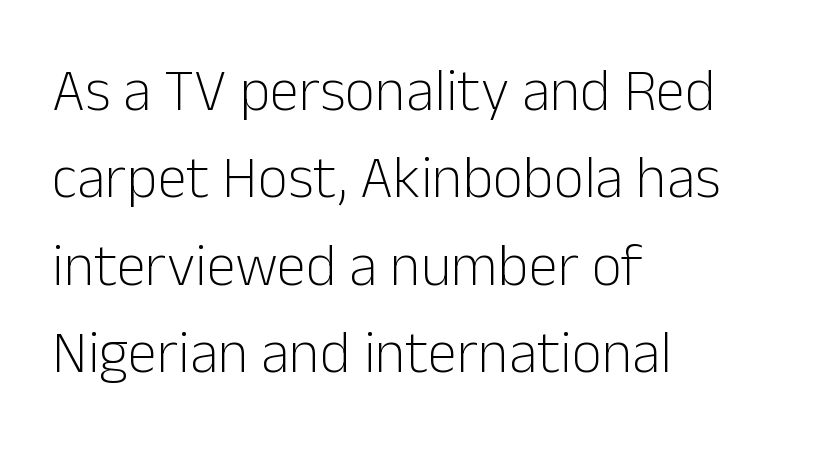
Stroke thickness stays within the range of a standard reading face or lighter. The leading is moderate, giving the passage an even texture. To sum up the face: it is a sans, with no serifs. If you drew a line through each stem, it would be perfectly vertical. Every row of glyphs begins at an identical x-position on the left.
